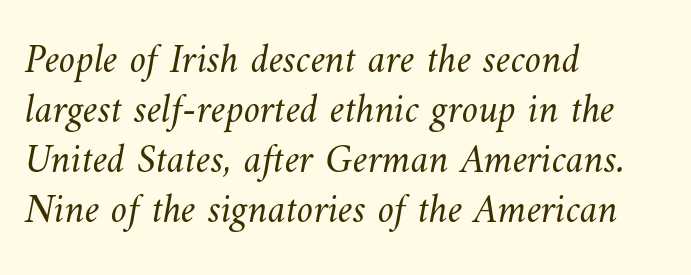
The image shows 41 px light type; set left-aligned, line spacing 1.22x, normal letter spacing, not underlined; medium stroke contrast and a small x-height.
